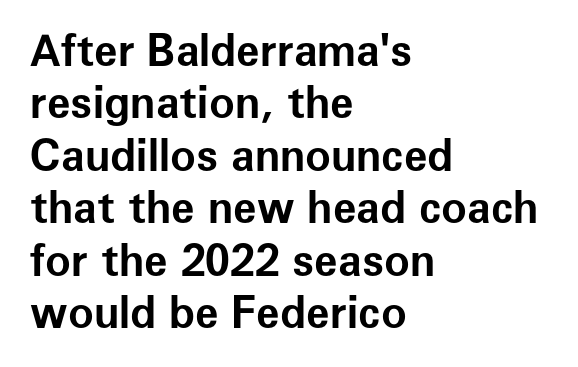
{"serif": "no", "italic": "no", "bold": "yes", "weight": "bold", "width": "normal", "stroke_contrast": "low", "x_height": "medium", "monospaced": "no", "underline": "no", "align": "left", "line_spacing_ratio": 1.22, "letter_spacing": "normal", "letter_spacing_em": 0.0, "glyph_px": 43}
